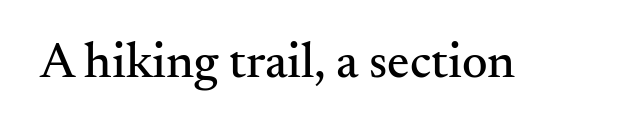
The gaps between neighbouring characters are ordinary and unremarkable. The space beneath each line is pristine and unruled. Spacing verdict: proportional, widths tailored to each character. I'd call this a serif setting — the letters wear small feet. Posture: upright roman.
